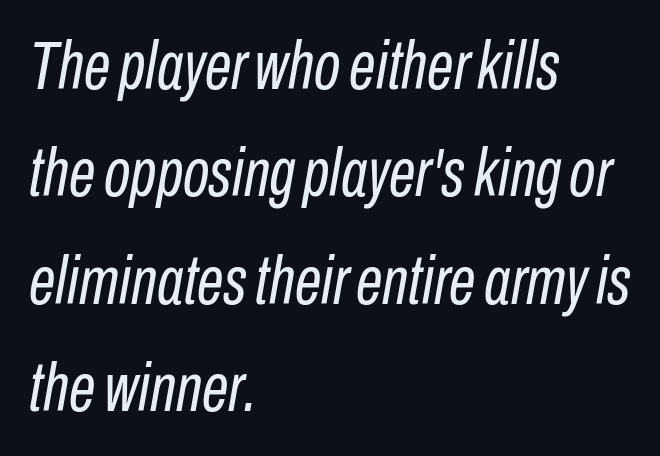
Reading down the block, your eye returns to a fixed left position each line. The strip under each line holds only bare page. Note the varied advance widths — an 'i' is clearly narrower than an 'm'. The line-height multiplier appears to be the usual default. Standard letterfit; no display-style spreading of the glyphs. When letters slant like this, we call the style italic.
